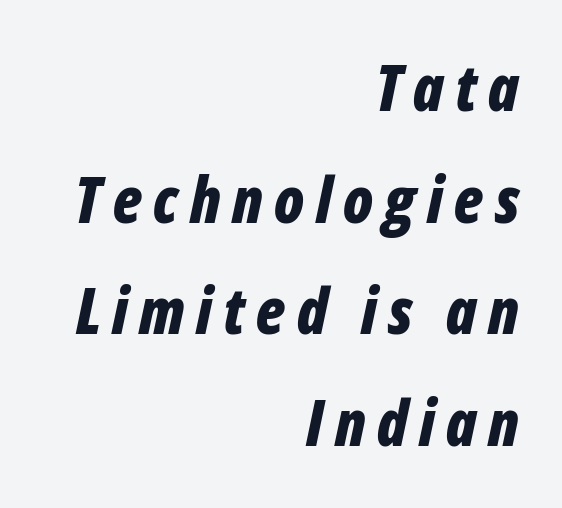
The image shows 63 px bold, condensed type, italic (leaning right); set right-aligned, line spacing 1.77x, not underlined; low stroke contrast and a medium x-height.
